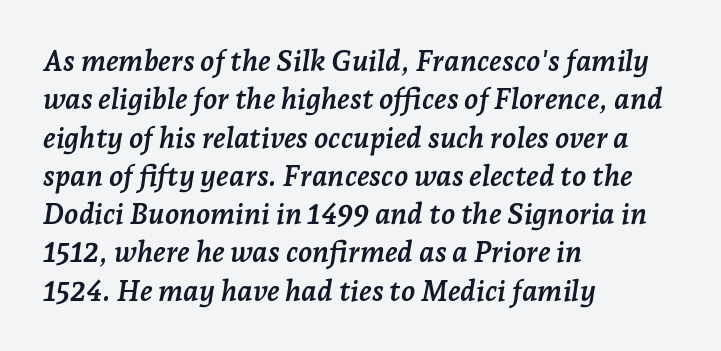
Q: Is the text bold? A: Yes.
Q: Is the text italic (slanted)? A: Yes, it leans right by about 7 degrees.
Q: Is the typeface a serif or a sans-serif typeface? A: Serif.
Q: Is the text underlined? A: No.
Q: How is the paragraph aligned? A: Left-aligned.
Q: Is the spacing between letters normal or unusually wide? A: Normal.
Q: Is the spacing between lines tight, normal or loose? A: Normal.
Q: Width (condensed, normal, or wide)? A: Normal.
Q: Stroke contrast? A: Low.
Q: x-height? A: Medium.
Q: Monospaced? A: No.
